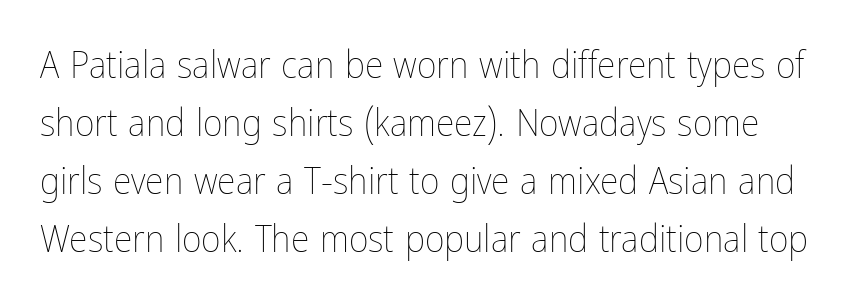
{"italic": "no", "bold": "no", "weight": "thin", "width": "condensed", "stroke_contrast": "low", "x_height": "medium", "monospaced": "no", "underline": "no", "line_spacing": "normal", "line_spacing_ratio": 1.53, "letter_spacing": "normal", "letter_spacing_em": 0.0, "glyph_px": 38}
